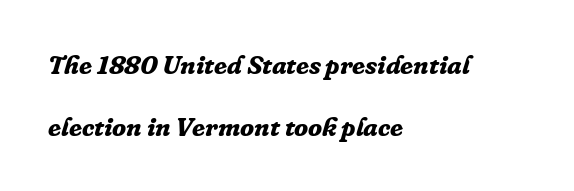
Compared with a centered layout, this one pins lines to the left instead. This block would shrink considerably if given ordinary leading; it's expanded now. The baseline area is clear. Standard letterfit; no display-style spreading of the glyphs. Tall strokes in this sample are angled rather than plumb.
